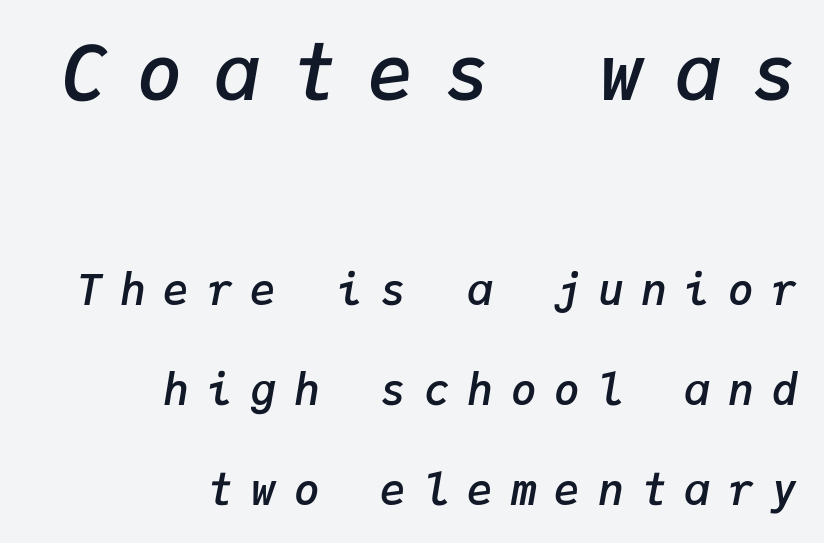
In this sample the first text group is rendered at the bigger scale. In terms of posture, this sample is oblique. Tracking value appears strongly positive — letters spread wide. The passage shown is semibold, sitting just below true bold. Vertical spacing — loose.
